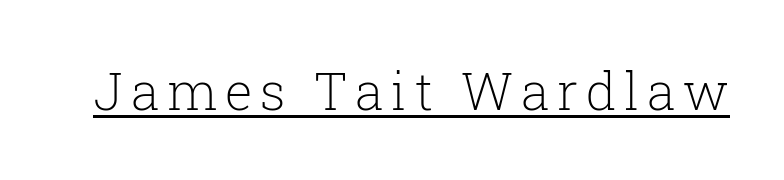
{"serif": "yes", "italic": "no", "bold": "no", "weight": "light", "width": "normal", "stroke_contrast": "low", "x_height": "medium", "monospaced": "no", "underline": "yes", "glyph_px": 52}
